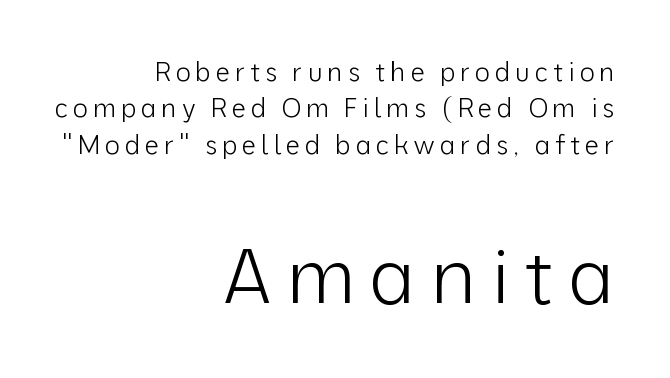
Q: Is the text bold? A: No.
Q: Is the text italic (slanted)? A: No, it is upright.
Q: Is the typeface a serif or a sans-serif typeface? A: Sans-serif.
Q: Is the text underlined? A: No.
Q: How is the paragraph aligned? A: Right-aligned.
Q: Is the spacing between lines tight, normal or loose? A: Normal.
Q: Which block of text is set in a larger size, the first (top) or the second (bottom)? A: The second (bottom) one.
Q: Width (condensed, normal, or wide)? A: Normal.
Q: Stroke contrast? A: Low.
Q: x-height? A: Medium.
Q: Monospaced? A: No.
